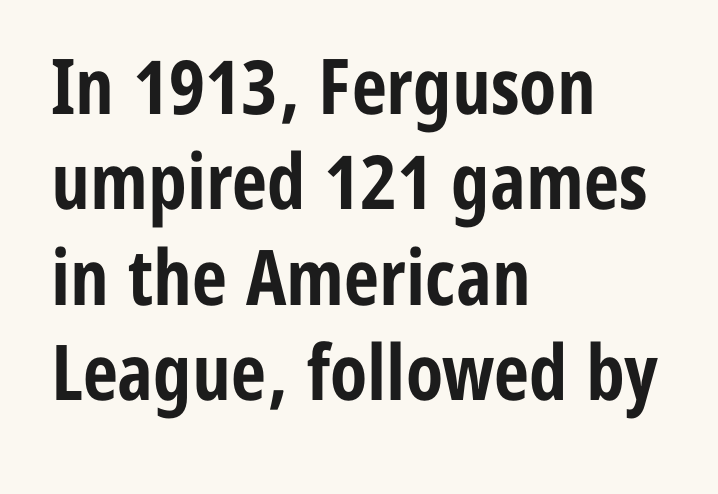
Unlike italic type, these characters show no tilt at all. On the weight axis this lands at bold, roughly 700. Which margin do the lines hug? The left one — the right edge is uneven. Descenders hang freely into open space.
